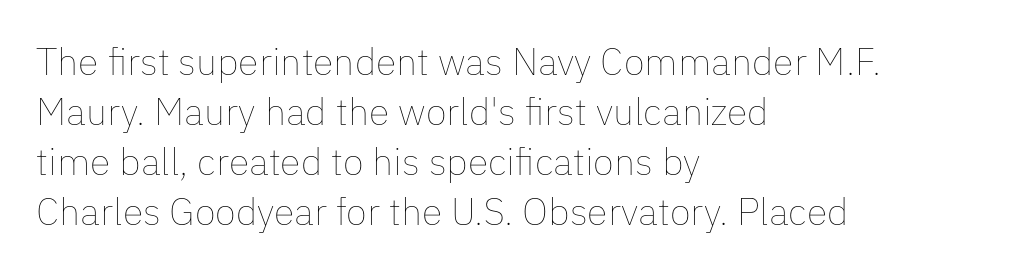
{"italic": "no", "bold": "no", "weight": "thin", "width": "normal", "stroke_contrast": "low", "x_height": "medium", "monospaced": "no", "underline": "no", "align": "left", "line_spacing": "normal", "line_spacing_ratio": 1.32, "letter_spacing": "normal", "letter_spacing_em": 0.0, "glyph_px": 38}
